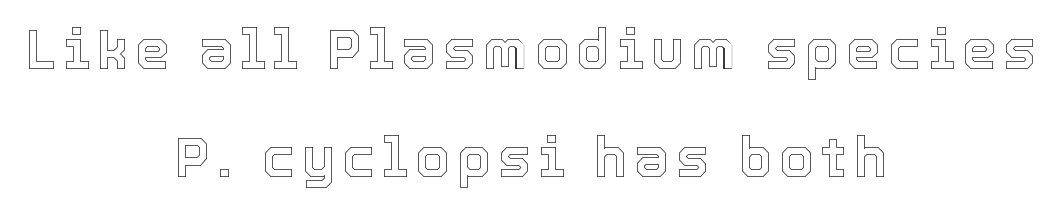
{"italic": "no", "width": "normal", "x_height": "medium", "monospaced": "no", "underline": "no", "align": "center", "line_spacing": "loose", "line_spacing_ratio": 1.96, "glyph_px": 55}
